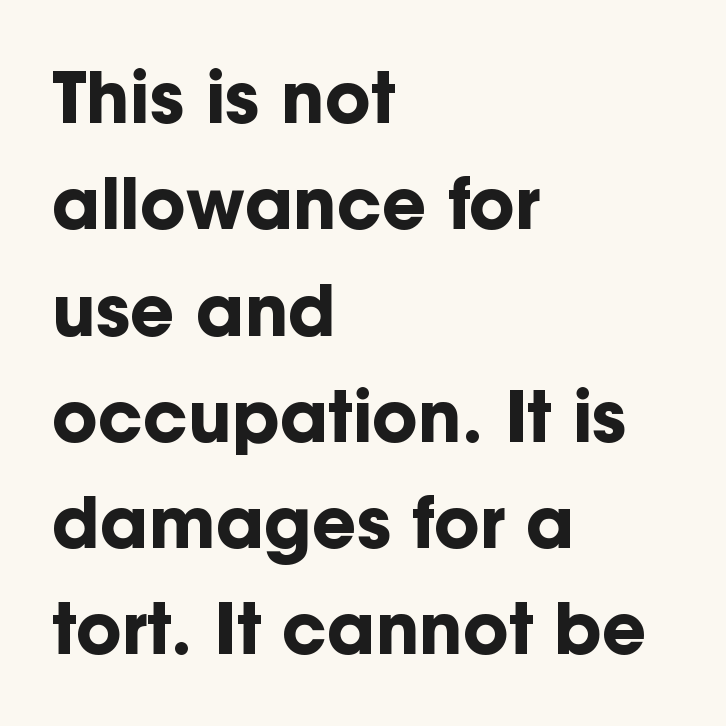
The image shows 69 px bold sans-serif type, upright; set left-aligned, normal line spacing (1.54x), normal letter spacing, not underlined; low stroke contrast and a medium x-height.
